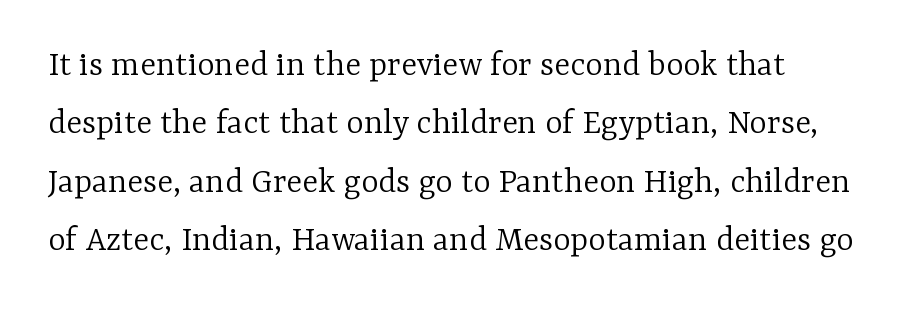
{"serif": "yes", "italic": "no", "bold": "no", "weight": "light", "width": "normal", "stroke_contrast": "low", "x_height": "medium", "monospaced": "no", "underline": "no", "align": "left", "line_spacing": "normal", "line_spacing_ratio": 1.58, "letter_spacing": "normal", "letter_spacing_em": 0.0, "glyph_px": 37}
